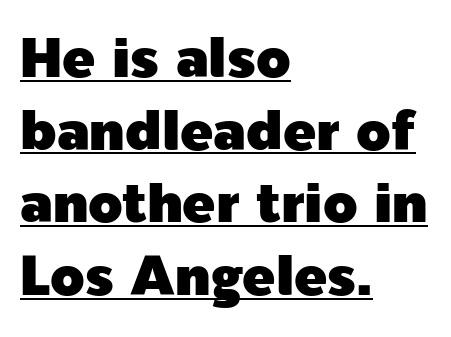
Q: Is the text italic (slanted)? A: No, it is upright.
Q: Is the typeface a serif or a sans-serif typeface? A: Sans-serif.
Q: Is the text underlined? A: Yes.
Q: How is the paragraph aligned? A: Left-aligned.
Q: Is the spacing between letters normal or unusually wide? A: Normal.
Q: Is the spacing between lines tight, normal or loose? A: Normal.
Q: Width (condensed, normal, or wide)? A: Normal.
Q: x-height? A: Medium.
Q: Monospaced? A: No.
